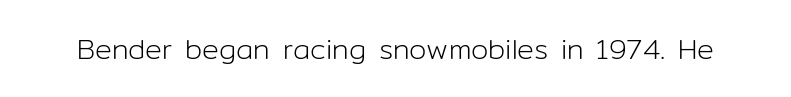
The image shows 28 px light sans-serif type, upright; set normal letter spacing, not underlined; low stroke contrast and a medium x-height.
